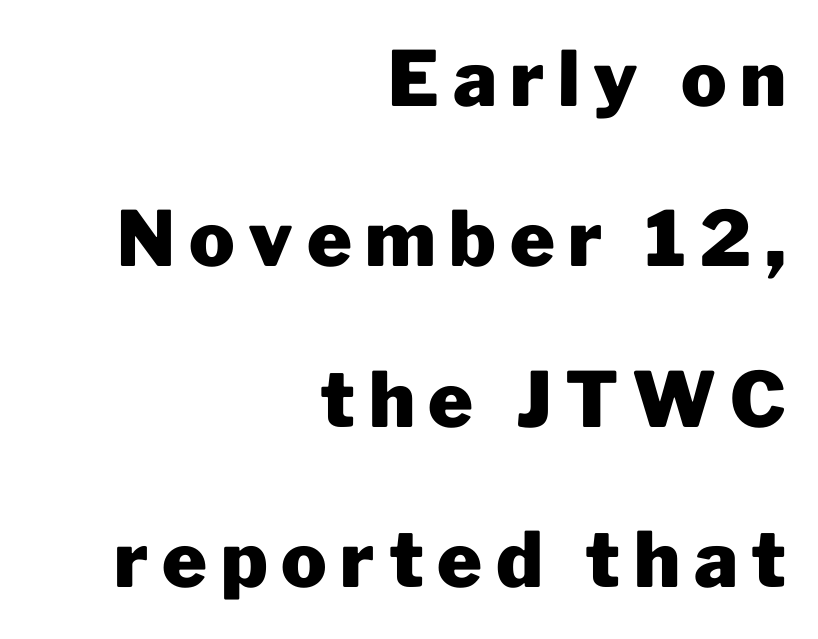
The image shows 76 px heavy sans-serif type, upright; set right-aligned, loose line spacing (2.11x), not underlined; low stroke contrast and a medium x-height.
